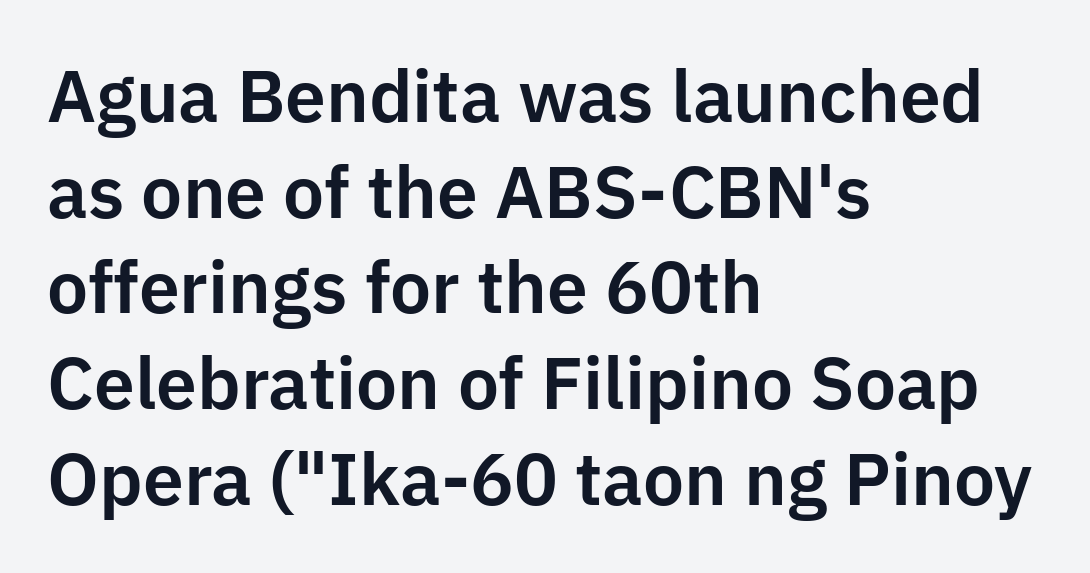
The image shows 73 px sans-serif type, upright; set left-aligned, normal line spacing (1.31x), normal letter spacing, not underlined; low stroke contrast and a medium x-height.
